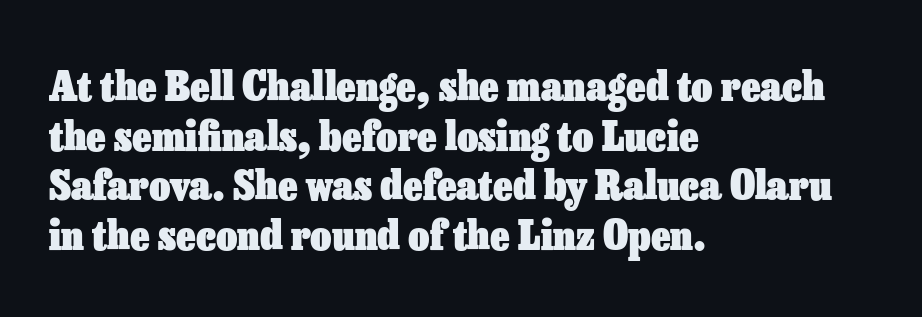
The image shows 41 px heavy type, upright; set left-aligned, line spacing 1.21x, normal letter spacing, not underlined; low stroke contrast and a medium x-height.
